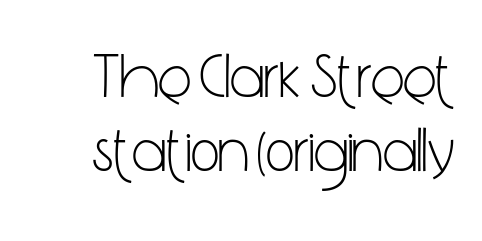
Compared with typical body copy, the letter spacing here is the same. Rule under the text: the space is simply empty. Serif or sans? Sans — the stroke terminals are bare. Alignment: flush right. These glyphs show unthickened strokes, regular width or finer. You can tell it's not italic because the verticals are truly vertical.
